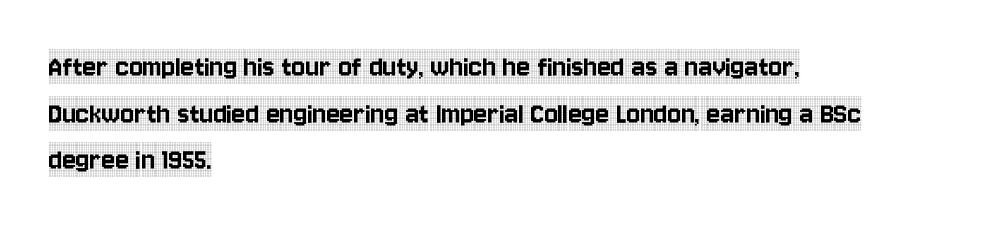
You could not count columns in this text — the font is proportionally spaced. Compared with a centered layout, this one pins lines to the left instead. Serifs: yes, visible at the terminals of the letterforms. Line spacing here is normal. Clear beneath every line of the passage. Glyph-to-glyph distance matches everyday printed text.
